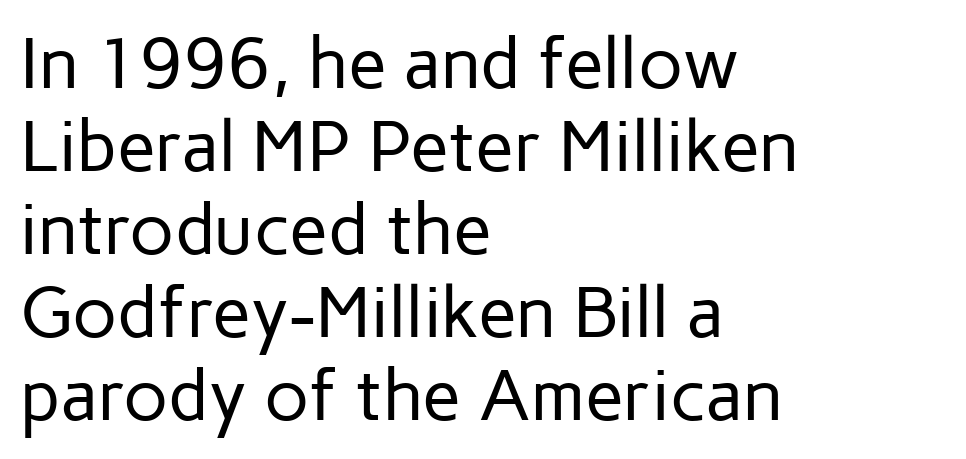
Think standard paragraph weight, or any step lighter than that. Here the designer chose a conventional face with non-uniform glyph widths. Plain, unruled lines of type. Font category for this specimen: sans-serif.
